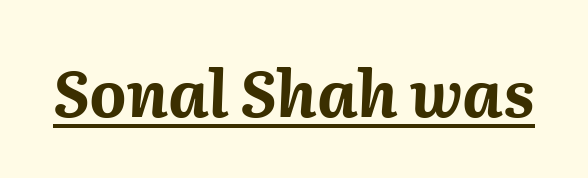
The image shows 64 px bold type, italic (leaning right); set normal letter spacing, underlined; medium stroke contrast and a medium x-height.
